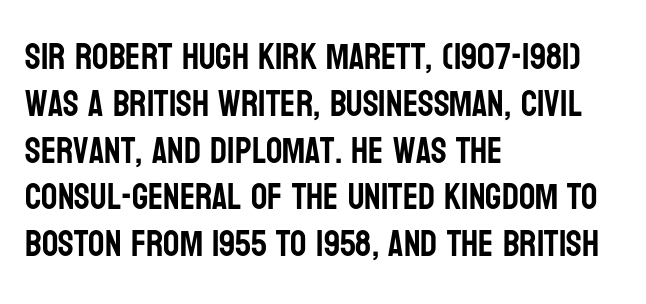
{"serif": "no", "italic": "no", "width": "condensed", "stroke_contrast": "low", "x_height": "large", "monospaced": "no", "underline": "no", "align": "left", "line_spacing": "normal", "line_spacing_ratio": 1.3, "letter_spacing": "normal", "letter_spacing_em": 0.0, "glyph_px": 36}
